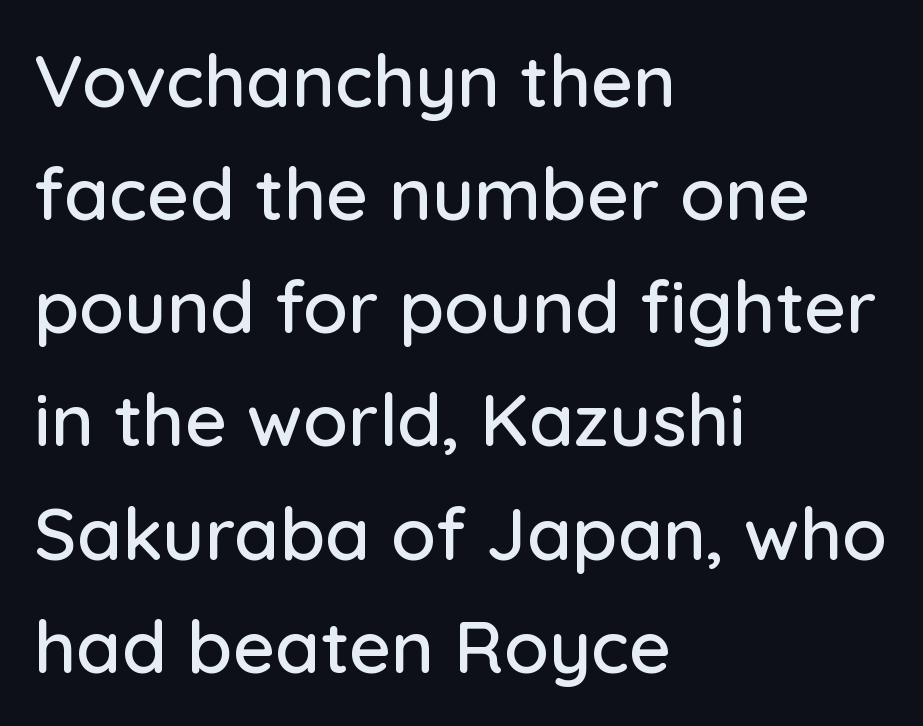
The image shows 73 px sans-serif type, upright; set left-aligned, normal line spacing (1.55x), normal letter spacing, not underlined; low stroke contrast and a medium x-height.
